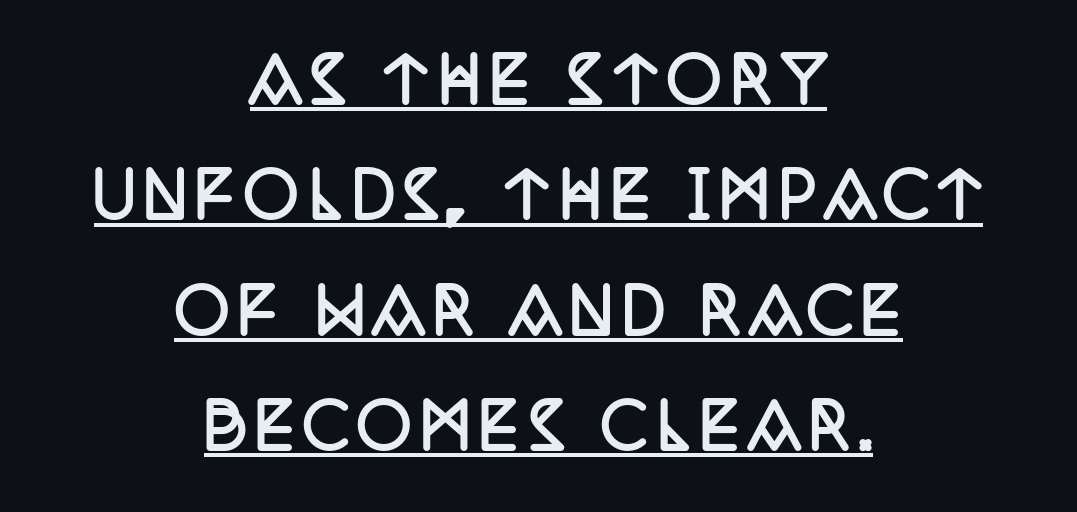
{"serif": "yes", "italic": "no", "bold": "yes", "weight": "semibold", "width": "condensed", "stroke_contrast": "low", "x_height": "large", "monospaced": "no", "underline": "yes", "align": "center", "line_spacing_ratio": 1.89, "glyph_px": 61}
